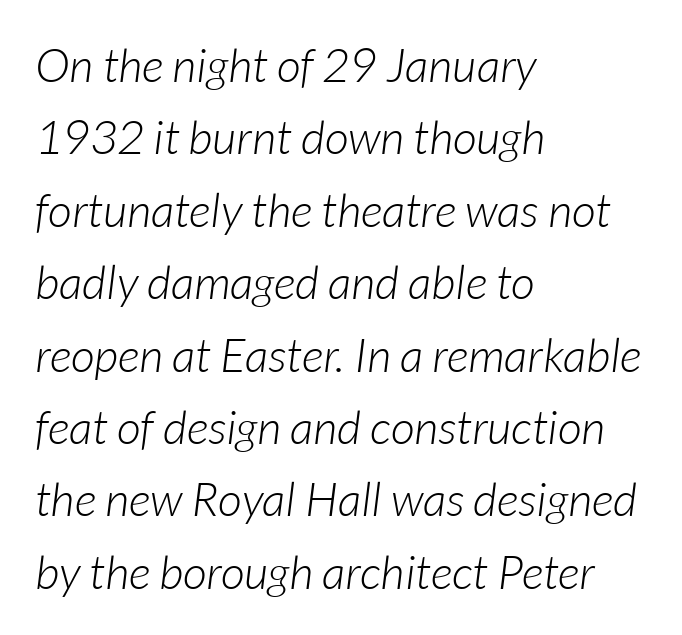
The image shows 47 px light type, italic (leaning right); set left-aligned, normal line spacing (1.54x), normal letter spacing, not underlined; low stroke contrast and a medium x-height.
